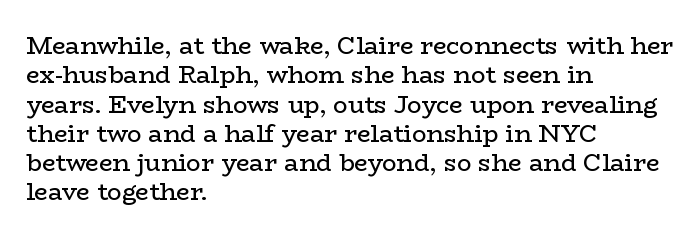
The image shows 24 px text type, upright; set left-aligned, line spacing 1.22x, normal letter spacing, not underlined.
